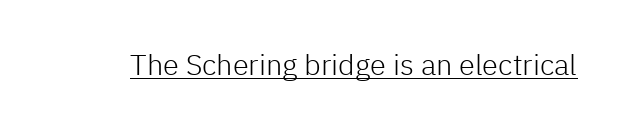
The image shows 29 px light sans-serif type, upright; set normal letter spacing, underlined; low stroke contrast and a medium x-height.
